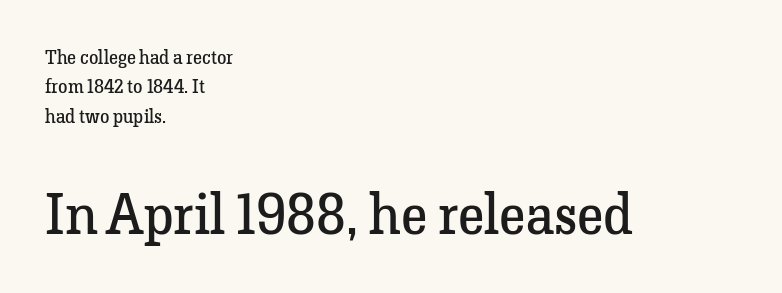
Q: Is the text bold? A: No.
Q: Is the text italic (slanted)? A: No, it is upright.
Q: Is the typeface a serif or a sans-serif typeface? A: Serif.
Q: Is the text underlined? A: No.
Q: How is the paragraph aligned? A: Left-aligned.
Q: Is the spacing between letters normal or unusually wide? A: Normal.
Q: Is the spacing between lines tight, normal or loose? A: Normal.
Q: Which block of text is set in a larger size, the first (top) or the second (bottom)? A: The second (bottom) one.
Q: Width (condensed, normal, or wide)? A: Normal.
Q: Stroke contrast? A: Low.
Q: x-height? A: Medium.
Q: Monospaced? A: No.
